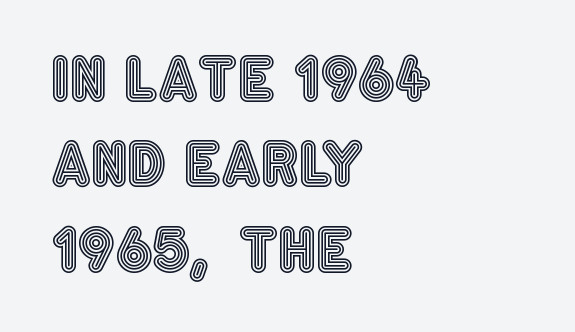
Q: Is the text italic (slanted)? A: No, it is upright.
Q: Is the text underlined? A: No.
Q: How is the paragraph aligned? A: Left-aligned.
Q: Is the spacing between letters normal or unusually wide? A: Normal.
Q: Is the spacing between lines tight, normal or loose? A: Normal.
Q: Width (condensed, normal, or wide)? A: Condensed.
Q: x-height? A: Large.
Q: Monospaced? A: No.
